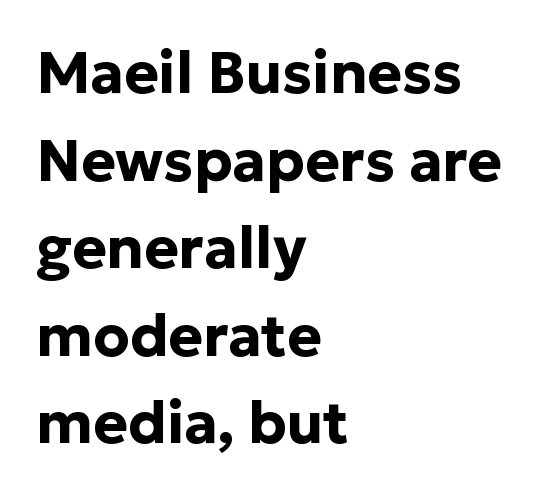
The image shows 58 px bold sans-serif type, upright; set left-aligned, normal line spacing (1.51x), normal letter spacing, not underlined; low stroke contrast and a medium x-height.
